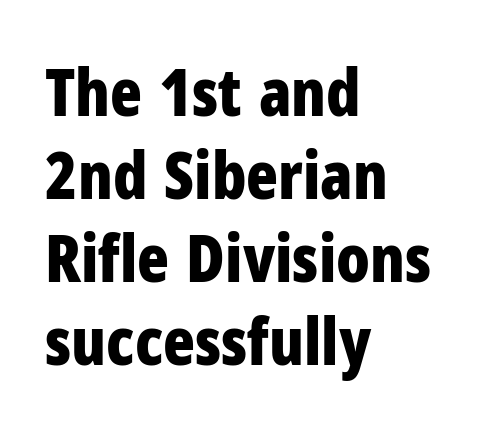
{"serif": "no", "italic": "no", "bold": "yes", "weight": "bold", "width": "condensed", "stroke_contrast": "low", "x_height": "medium", "monospaced": "no", "underline": "no", "align": "left", "line_spacing": "normal", "line_spacing_ratio": 1.26, "letter_spacing": "normal", "letter_spacing_em": 0.0, "glyph_px": 66}
